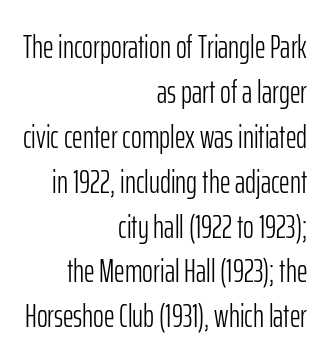
Q: Is the text bold? A: No.
Q: Is the text italic (slanted)? A: No, it is upright.
Q: Is the typeface a serif or a sans-serif typeface? A: Sans-serif.
Q: Is the text underlined? A: No.
Q: How is the paragraph aligned? A: Right-aligned.
Q: Is the spacing between letters normal or unusually wide? A: Normal.
Q: Is the spacing between lines tight, normal or loose? A: Normal.
Q: Width (condensed, normal, or wide)? A: Condensed.
Q: Stroke contrast? A: Low.
Q: x-height? A: Medium.
Q: Monospaced? A: No.
